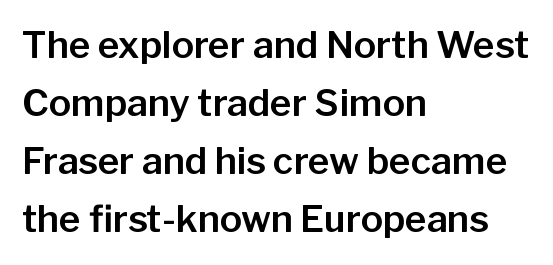
The image shows 37 px sans-serif type, upright; set left-aligned, normal line spacing (1.57x), normal letter spacing, not underlined; low stroke contrast and a medium x-height.
